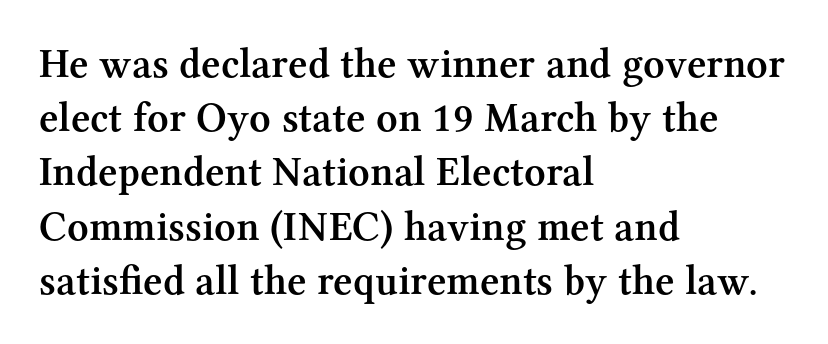
{"serif": "yes", "italic": "no", "bold": "semi", "weight": "semibold", "width": "normal", "stroke_contrast": "medium", "x_height": "medium", "monospaced": "no", "underline": "no", "align": "left", "line_spacing": "normal", "line_spacing_ratio": 1.29, "letter_spacing": "normal", "letter_spacing_em": 0.0, "glyph_px": 42}
